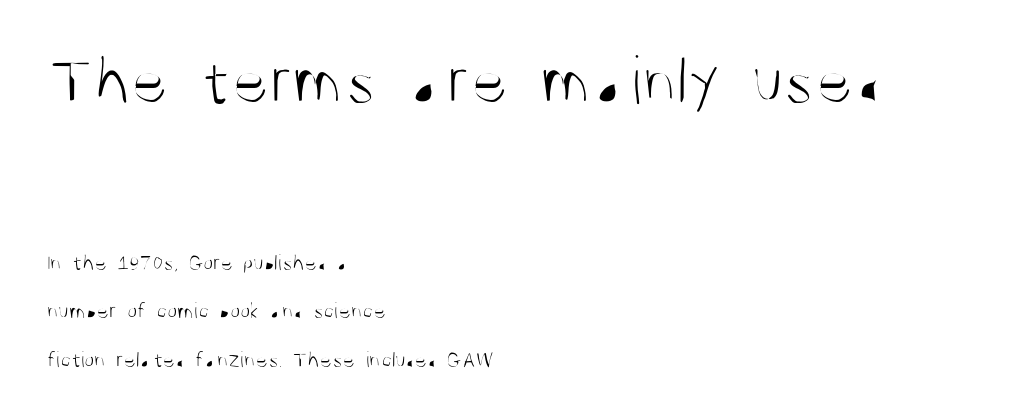
The image shows 70 px light, condensed sans-serif type, upright; set left-aligned, loose line spacing (2.11x), normal letter spacing, not underlined; the first (top) block is 3.04x larger; medium stroke contrast and a large x-height.
